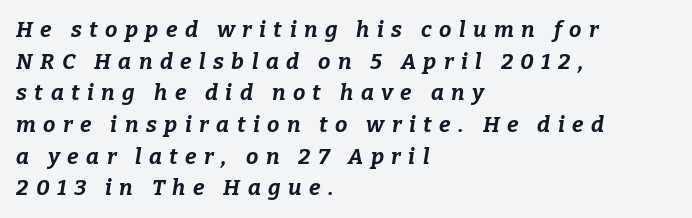
Emphasis-style slanted type is in use. The passage shown is not underscored anywhere. The setting favours the left margin, as ordinary paragraphs usually do. As a designer I'd log this as weight 700, bold.
